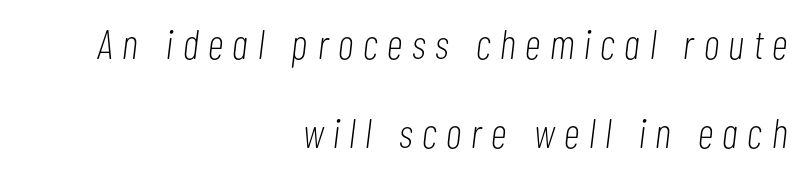
{"italic": "yes", "lean": "right", "slant_degrees": 7, "bold": "no", "weight": "light", "width": "condensed", "stroke_contrast": "low", "x_height": "medium", "monospaced": "no", "underline": "no", "align": "right", "line_spacing": "loose", "line_spacing_ratio": 2.17, "letter_spacing": "wide", "letter_spacing_em": 0.24, "glyph_px": 41}
